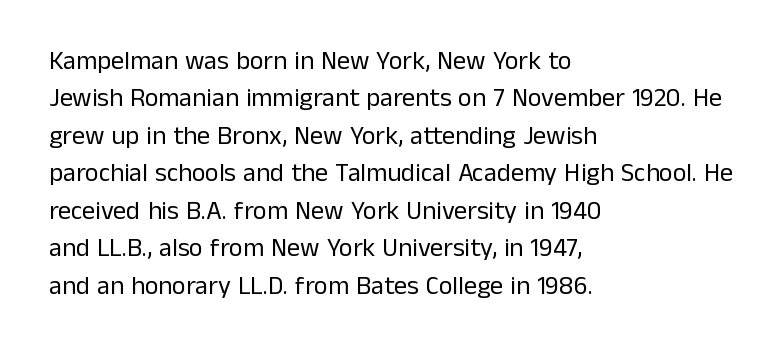
Is the letter spacing exaggerated? No — it looks like the ordinary default. This block has exactly the height ordinary leading produces. This is the regular roman posture of the typeface. Weight: not bold — regular or lighter.
